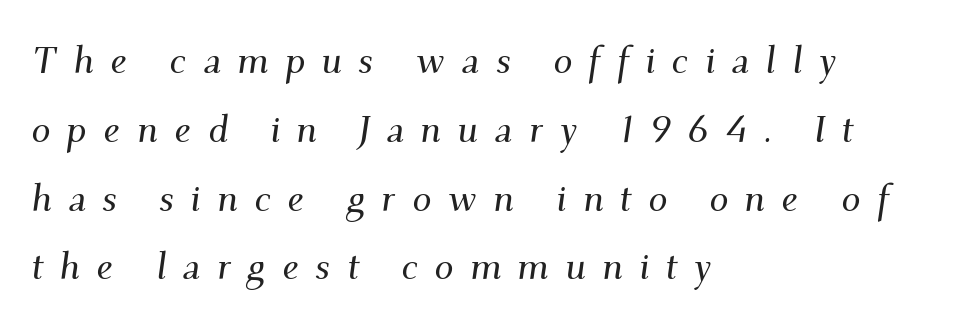
Q: Is the text italic (slanted)? A: Yes, it leans right by about 9 degrees.
Q: Is the typeface a serif or a sans-serif typeface? A: Serif.
Q: Is the text underlined? A: No.
Q: How is the paragraph aligned? A: Left-aligned.
Q: Is the spacing between letters normal or unusually wide? A: Unusually wide.
Q: Width (condensed, normal, or wide)? A: Normal.
Q: Stroke contrast? A: Medium.
Q: x-height? A: Small.
Q: Monospaced? A: No.
